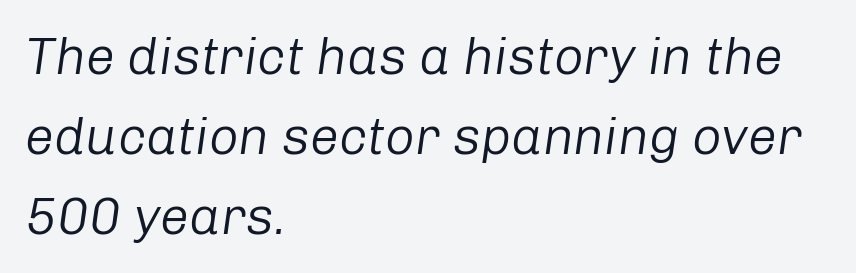
The image shows 52 px regular-weight type, italic (leaning right); set left-aligned, normal line spacing (1.54x), normal letter spacing, not underlined; low stroke contrast and a medium x-height.
